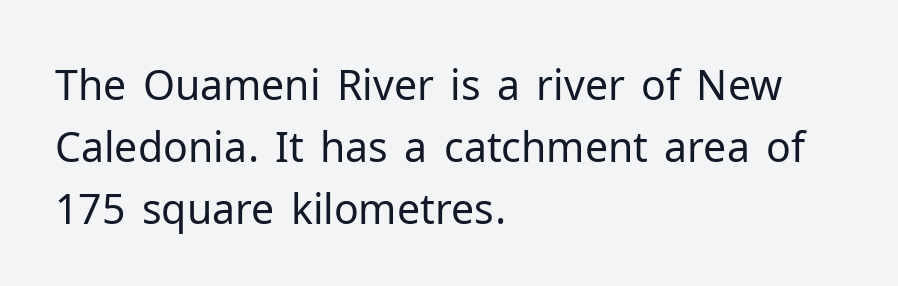
Q: Is the text bold? A: No.
Q: Is the text italic (slanted)? A: No, it is upright.
Q: Is the typeface a serif or a sans-serif typeface? A: Sans-serif.
Q: Is the text underlined? A: No.
Q: How is the paragraph aligned? A: Left-aligned.
Q: Is the spacing between letters normal or unusually wide? A: Normal.
Q: Is the spacing between lines tight, normal or loose? A: Normal.
Q: Width (condensed, normal, or wide)? A: Normal.
Q: Stroke contrast? A: Low.
Q: x-height? A: Medium.
Q: Monospaced? A: No.
